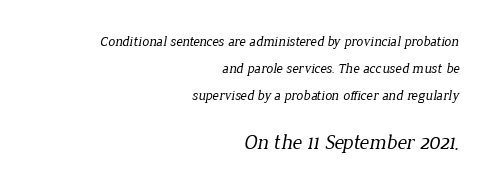
Q: Is the text bold? A: No.
Q: Is the text underlined? A: No.
Q: How is the paragraph aligned? A: Right-aligned.
Q: Is the spacing between letters normal or unusually wide? A: Normal.
Q: Is the spacing between lines tight, normal or loose? A: Loose.
Q: Which block of text is set in a larger size, the first (top) or the second (bottom)? A: The second (bottom) one.
